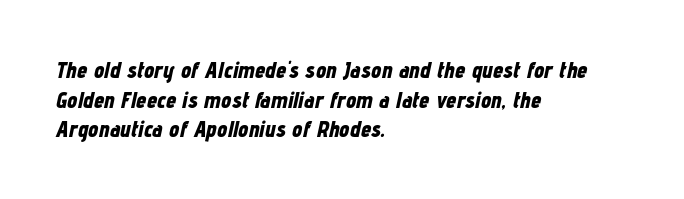
Q: Is the text bold? A: Yes.
Q: Is the text italic (slanted)? A: Yes, it leans right by about 12 degrees.
Q: Is the text underlined? A: No.
Q: How is the paragraph aligned? A: Left-aligned.
Q: Is the spacing between letters normal or unusually wide? A: Normal.
Q: Is the spacing between lines tight, normal or loose? A: Normal.
